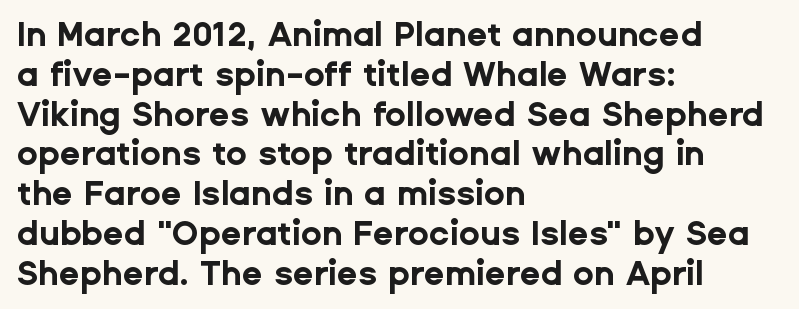
Q: Is the text bold? A: Yes.
Q: Is the text italic (slanted)? A: No, it is upright.
Q: Is the typeface a serif or a sans-serif typeface? A: Sans-serif.
Q: Is the text underlined? A: No.
Q: How is the paragraph aligned? A: Left-aligned.
Q: Is the spacing between letters normal or unusually wide? A: Normal.
Q: Width (condensed, normal, or wide)? A: Normal.
Q: Stroke contrast? A: Low.
Q: x-height? A: Medium.
Q: Monospaced? A: No.
